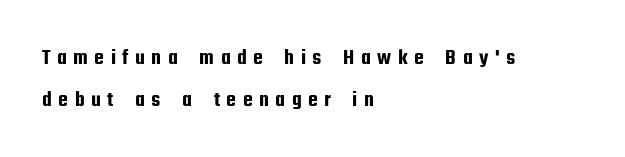
{"italic": "no", "underline": "no", "align": "left", "line_spacing": "loose", "line_spacing_ratio": 1.91, "letter_spacing": "wide", "letter_spacing_em": 0.29, "glyph_px": 22}
